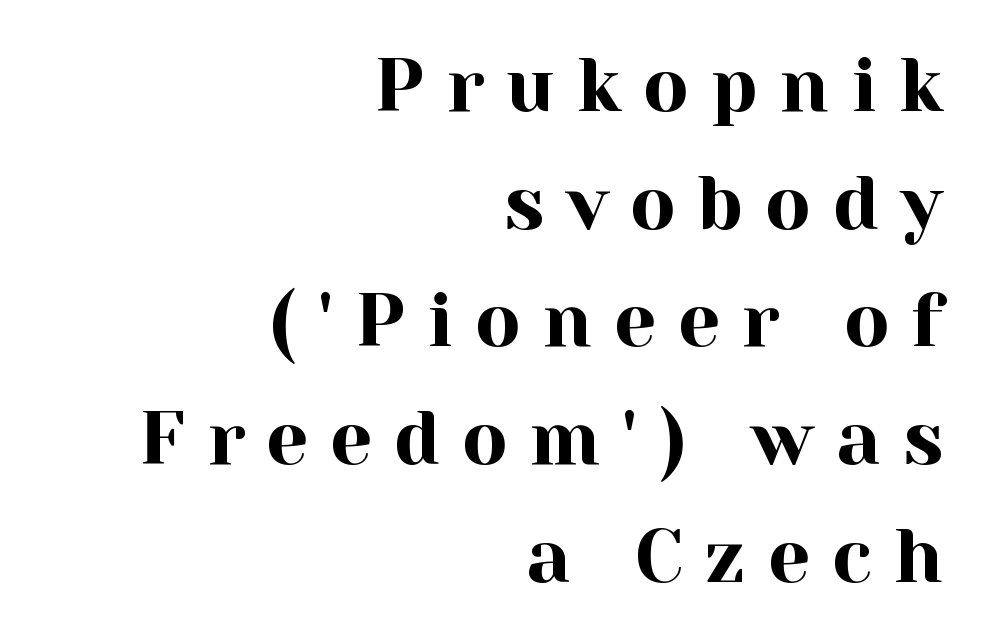
Loose tracking; the words dissolve into strings of separated letters. Anything drawn beneath the words? Only blank space. Character widths vary here, with narrow letters taking less room than wide ones. Type style note: has serifs.
